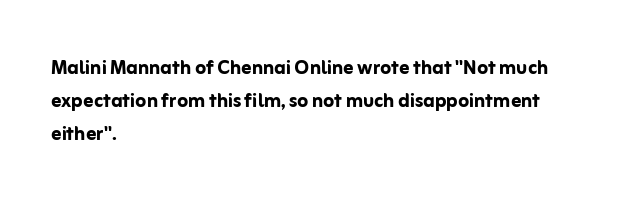
The image shows 25 px bold type, upright; set left-aligned, normal line spacing (1.32x), normal letter spacing, not underlined.
